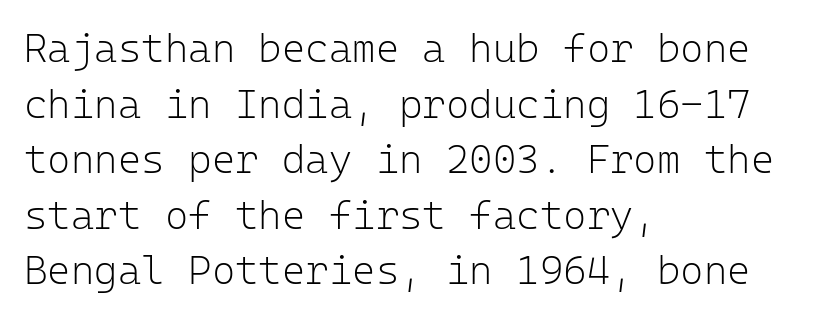
Q: Is the text bold? A: No.
Q: Is the text italic (slanted)? A: No, it is upright.
Q: Is the typeface a serif or a sans-serif typeface? A: Sans-serif.
Q: Is the text underlined? A: No.
Q: How is the paragraph aligned? A: Left-aligned.
Q: Is the spacing between letters normal or unusually wide? A: Normal.
Q: Is the spacing between lines tight, normal or loose? A: Normal.
Q: Width (condensed, normal, or wide)? A: Normal.
Q: Stroke contrast? A: Low.
Q: x-height? A: Medium.
Q: Monospaced? A: Yes.
